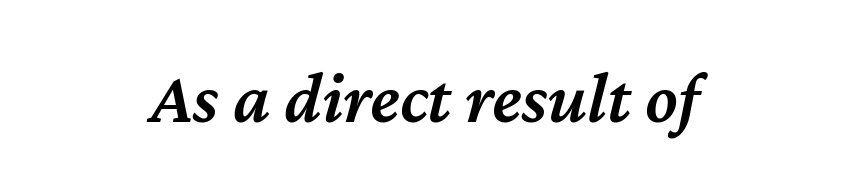
The image shows 74 px semibold type, italic (leaning right); set centered, normal letter spacing, not underlined; medium stroke contrast and a medium x-height.
